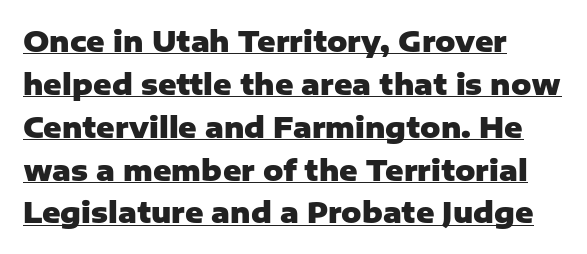
{"serif": "no", "italic": "no", "bold": "yes", "weight": "heavy", "width": "normal", "stroke_contrast": "low", "x_height": "medium", "monospaced": "no", "underline": "yes", "align": "left", "line_spacing": "normal", "line_spacing_ratio": 1.53, "letter_spacing": "normal", "letter_spacing_em": 0.0, "glyph_px": 28}
